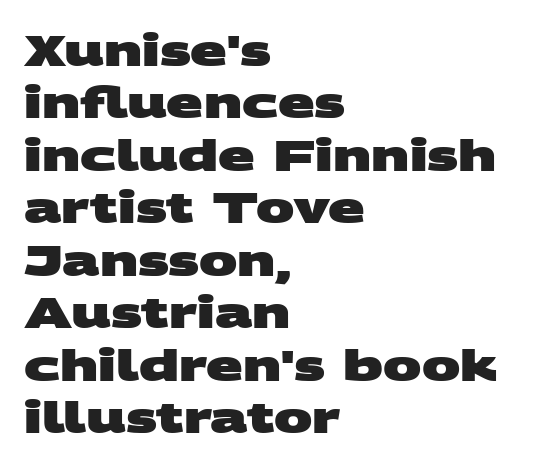
Q: Is the text bold? A: Yes.
Q: Is the typeface a serif or a sans-serif typeface? A: Sans-serif.
Q: Is the text underlined? A: No.
Q: How is the paragraph aligned? A: Left-aligned.
Q: Is the spacing between letters normal or unusually wide? A: Normal.
Q: Width (condensed, normal, or wide)? A: Wide.
Q: Stroke contrast? A: Medium.
Q: x-height? A: Large.
Q: Monospaced? A: No.
